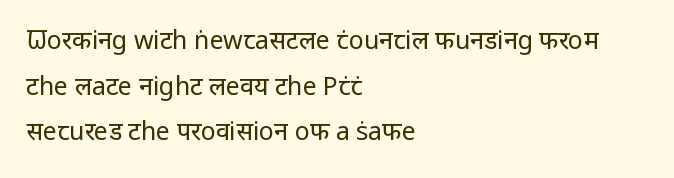
Q: Is the text bold? A: No.
Q: Is the text italic (slanted)? A: No, it is upright.
Q: Is the text underlined? A: No.
Q: How is the paragraph aligned? A: Left-aligned.
Q: Is the spacing between letters normal or unusually wide? A: Normal.
